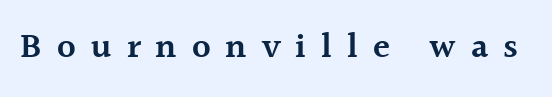
This sample has the flowing, uneven cadence of proportional lettering. This is moderately heavy type, rendered in semibold. A serif font was chosen for this passage. Check the space under the baseline: it is left empty. Tracking value appears strongly positive — letters spread wide.
